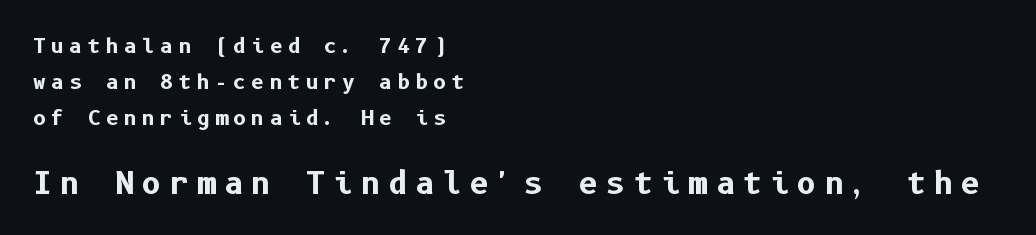
Q: Is the text bold? A: Yes.
Q: Is the text italic (slanted)? A: No, it is upright.
Q: Is the typeface a serif or a sans-serif typeface? A: Sans-serif.
Q: Is the text underlined? A: No.
Q: How is the paragraph aligned? A: Left-aligned.
Q: Is the spacing between letters normal or unusually wide? A: Unusually wide.
Q: Which block of text is set in a larger size, the first (top) or the second (bottom)? A: The second (bottom) one.
Q: Width (condensed, normal, or wide)? A: Normal.
Q: Stroke contrast? A: Low.
Q: x-height? A: Medium.
